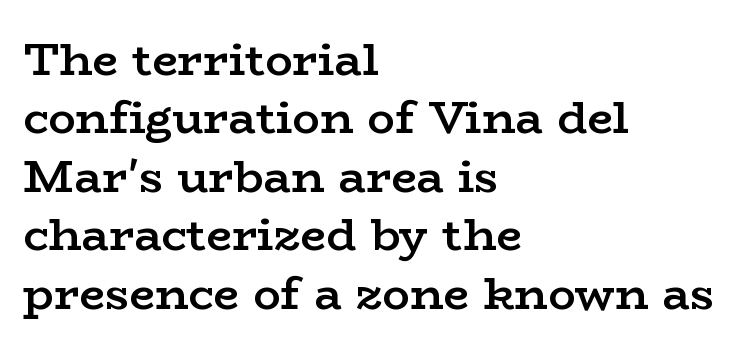
{"serif": "yes", "italic": "no", "bold": "semi", "weight": "semibold", "width": "wide", "stroke_contrast": "low", "x_height": "medium", "monospaced": "no", "underline": "no", "align": "left", "line_spacing": "normal", "line_spacing_ratio": 1.27, "letter_spacing": "normal", "letter_spacing_em": 0.0, "glyph_px": 46}
